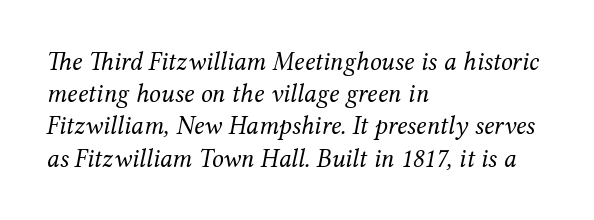
The image shows 26 px text type, italic (leaning right); set left-aligned, line spacing 1.24x, normal letter spacing, not underlined.
